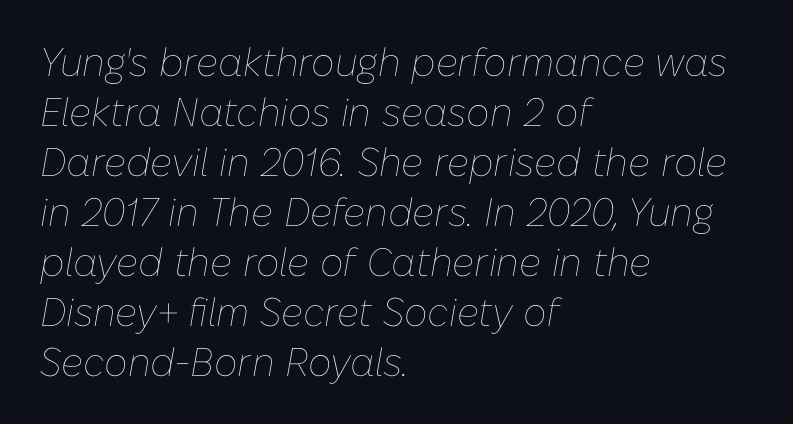
Weight: regular or lighter. An italicized treatment has been applied to the whole sample. The space directly below the letters is spotless. Glyph-to-glyph distance matches everyday printed text. Note the varied advance widths — an 'i' is clearly narrower than an 'm'.
